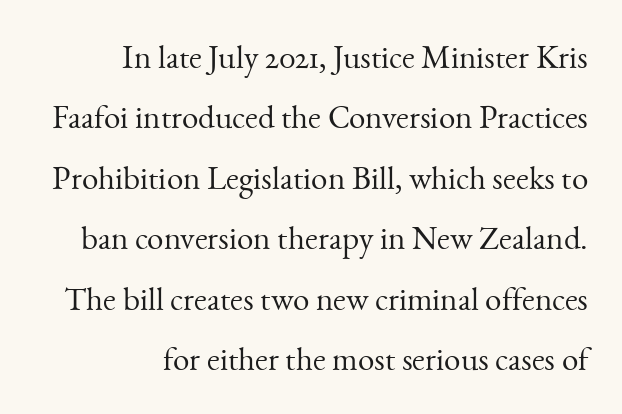
Q: Is the text bold? A: No.
Q: Is the text italic (slanted)? A: No, it is upright.
Q: Is the typeface a serif or a sans-serif typeface? A: Serif.
Q: Is the text underlined? A: No.
Q: How is the paragraph aligned? A: Right-aligned.
Q: Is the spacing between letters normal or unusually wide? A: Normal.
Q: Width (condensed, normal, or wide)? A: Normal.
Q: Stroke contrast? A: Medium.
Q: x-height? A: Small.
Q: Monospaced? A: No.
